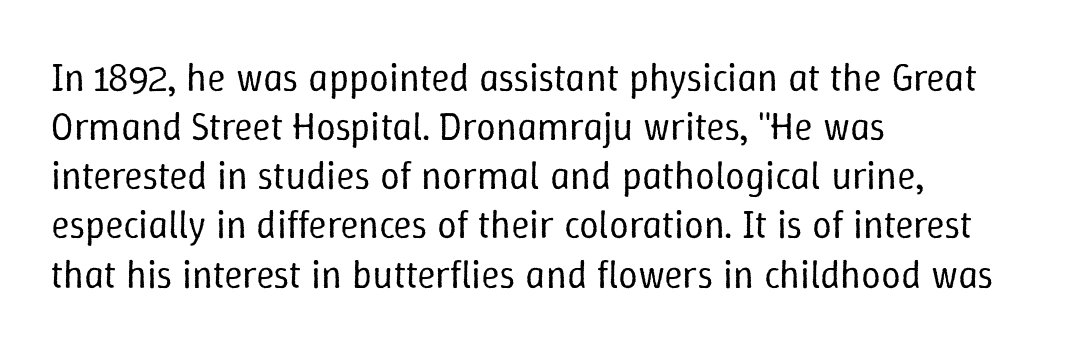
All the whitespace from short lines collects on the right. Any mark beneath the type? The region is blank. Varying glyph widths throughout — classic text-font behaviour. Words appear dense and cohesive because spacing is normal. The letterforms sit at book weight or below. Vertical strokes here are truly vertical.
